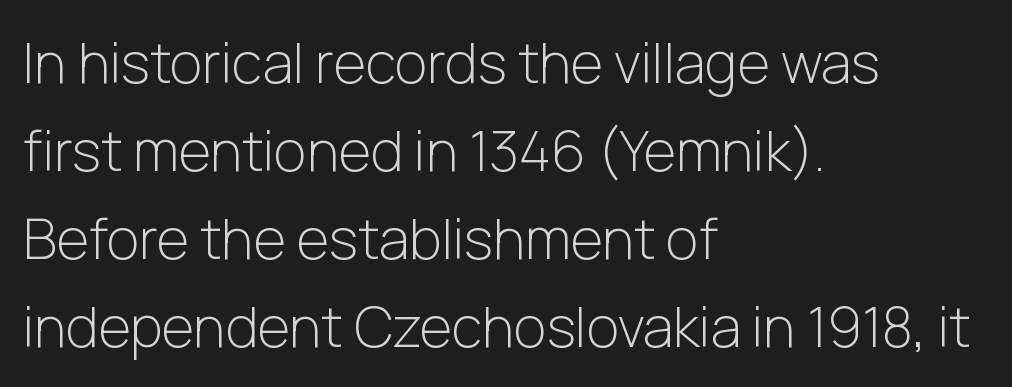
{"serif": "no", "italic": "no", "bold": "no", "weight": "light", "width": "normal", "stroke_contrast": "low", "x_height": "medium", "monospaced": "no", "underline": "no", "align": "left", "line_spacing": "normal", "line_spacing_ratio": 1.57, "letter_spacing": "normal", "letter_spacing_em": 0.0, "glyph_px": 56}
